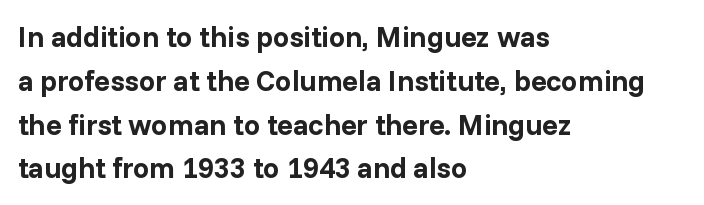
{"serif": "no", "italic": "no", "bold": "yes", "weight": "bold", "width": "normal", "stroke_contrast": "low", "x_height": "medium", "monospaced": "no", "underline": "no", "align": "left", "line_spacing": "normal", "line_spacing_ratio": 1.51, "letter_spacing": "normal", "letter_spacing_em": 0.0, "glyph_px": 29}
